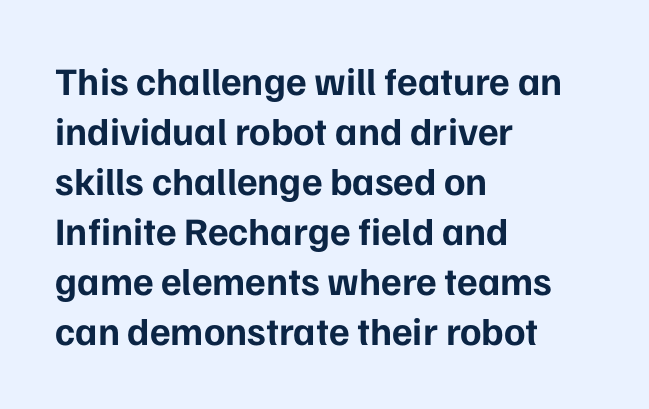
Typesetter's note: full bold, strokes at maximum text heaviness. Characters follow at the spacing the type designer built in. No feet cap the strokes, marking this as sans-serif type. Is this a fixed-width face? No — the glyphs have proportional, varying widths. The axis of the letterforms is exactly vertical.
